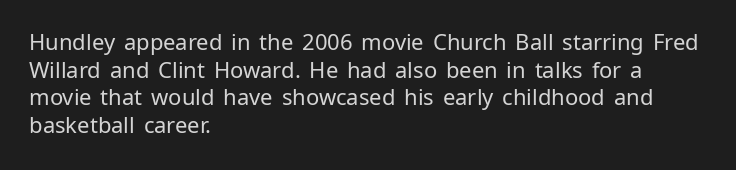
The typeface has the unassuming heft of standard copy or less. Vertical strokes here are truly vertical. A clean baseline with only descenders dipping below it. Default kerning and tracking; the words read as compact shapes.
